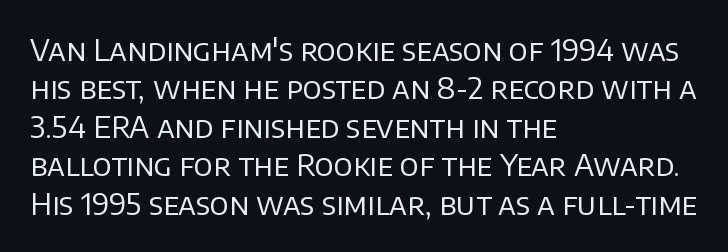
The image shows 30 px regular-weight sans-serif type, upright; set left-aligned, normal line spacing (1.28x), normal letter spacing, not underlined; low stroke contrast and a large x-height.
